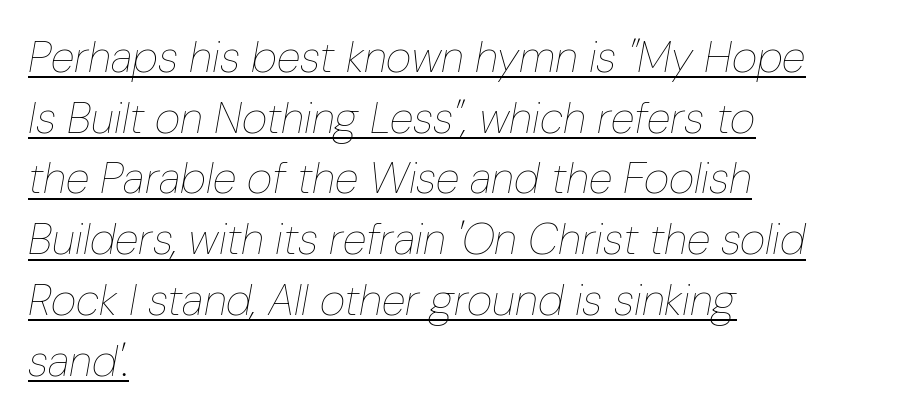
Stems here are at most as thick as an everyday book face. Typeset ragged right — the left edge is the straight one. The passage shown is typed in a proportional face where columns would drift. It's the slanting kind of type. Vertical spacing — default.
